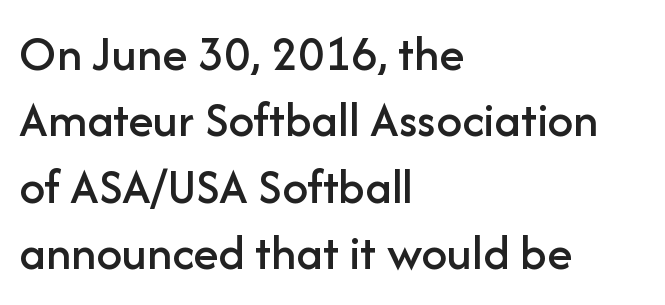
The image shows 51 px sans-serif type, upright; set left-aligned, normal line spacing (1.3x), normal letter spacing, not underlined; low stroke contrast and a medium x-height.
